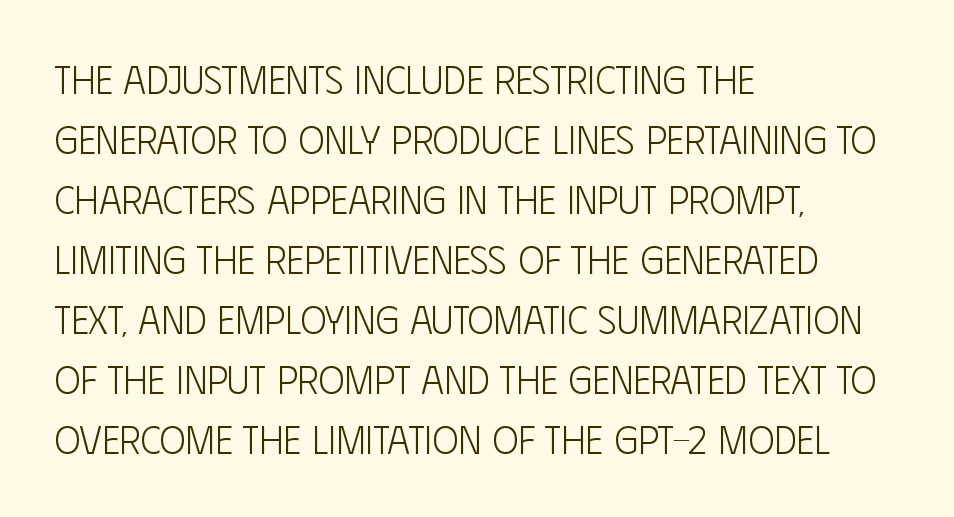
Type without underlining. Unbolded letterforms with no extra heft. Is there any slant? The stems are plumb. This sample keeps an unexceptional amount of space between lines.
